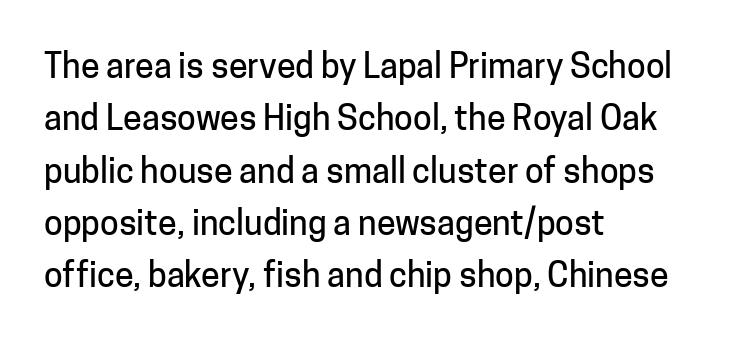
Note the varied advance widths — an 'i' is clearly narrower than an 'm'. Notice how the stems are strictly vertical — no italics here. Descender tails drop into unmarked territory. The designer left line spacing at the default. What stands out about the letter spacing? Nothing — it is the standard amount. Typeset ragged right — the left edge is the straight one.
